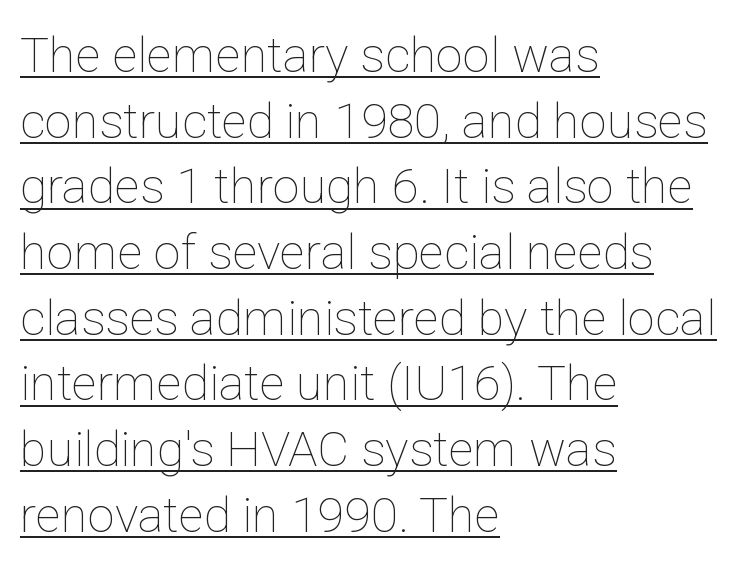
The image shows 49 px thin type, upright; set left-aligned, normal line spacing (1.34x), normal letter spacing, underlined; low stroke contrast and a medium x-height.
